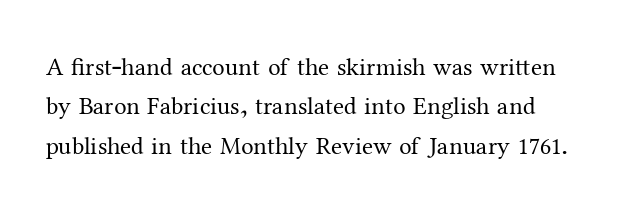
{"italic": "no", "bold": "no", "underline": "no", "line_spacing": "normal", "line_spacing_ratio": 1.58, "letter_spacing": "normal", "letter_spacing_em": 0.0, "glyph_px": 25}
